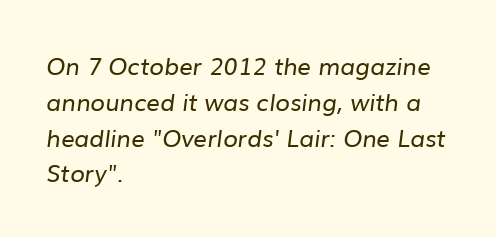
{"bold": "no", "underline": "no", "align": "left", "line_spacing": "normal", "line_spacing_ratio": 1.49, "letter_spacing": "normal", "letter_spacing_em": 0.0, "glyph_px": 24}
